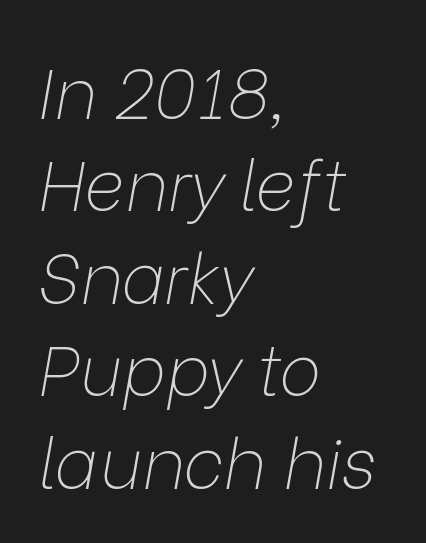
The image shows 70 px thin type, italic (leaning right); set left-aligned, normal line spacing (1.32x), normal letter spacing, not underlined; low stroke contrast and a medium x-height.
